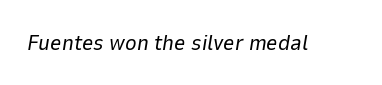
Q: Is the text bold? A: No.
Q: Is the text italic (slanted)? A: Yes, it leans right by about 9 degrees.
Q: Is the text underlined? A: No.
Q: Is the spacing between letters normal or unusually wide? A: Normal.
